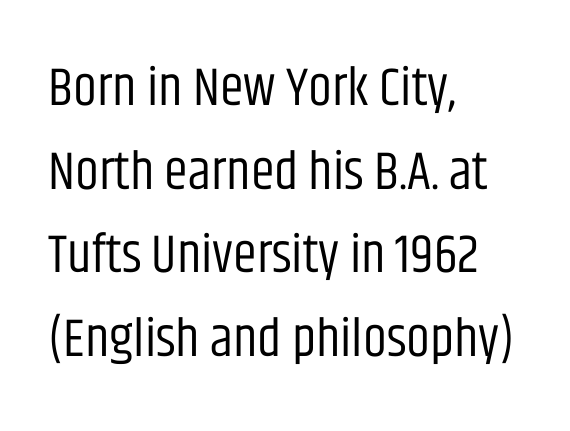
{"serif": "no", "italic": "no", "bold": "no", "weight": "regular", "width": "condensed", "stroke_contrast": "low", "x_height": "large", "monospaced": "no", "underline": "no", "align": "left", "line_spacing": "normal", "line_spacing_ratio": 1.55, "letter_spacing": "normal", "letter_spacing_em": 0.0, "glyph_px": 54}
